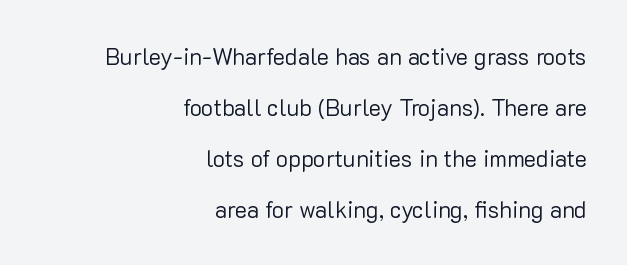
{"italic": "no", "bold": "no", "underline": "no", "align": "right", "line_spacing": "loose", "line_spacing_ratio": 2.22, "letter_spacing": "normal", "letter_spacing_em": 0.0, "glyph_px": 23}
